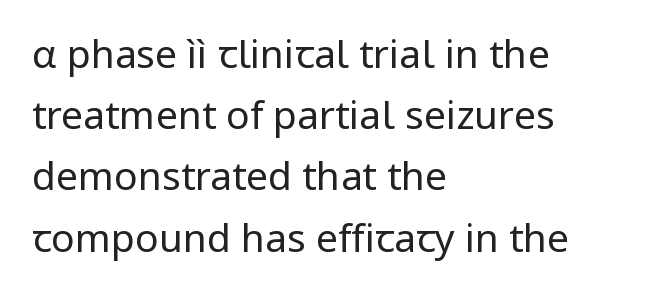
The image shows 39 px regular-weight sans-serif type, upright; set left-aligned, normal line spacing (1.57x), normal letter spacing, not underlined; low stroke contrast and a medium x-height.
